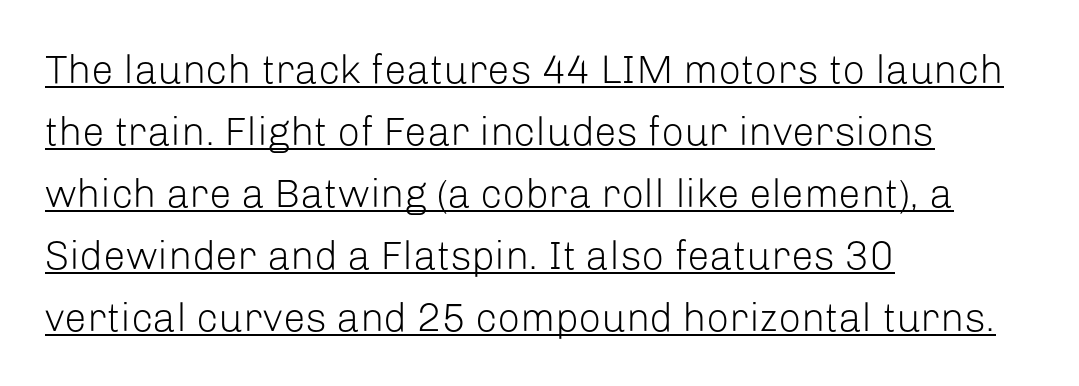
The image shows 40 px light sans-serif type, upright; set left-aligned, normal line spacing (1.55x), normal letter spacing, underlined; low stroke contrast and a medium x-height.
